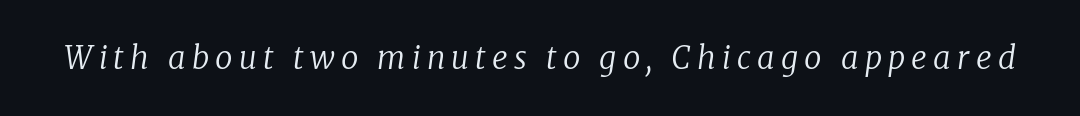
{"serif": "yes", "italic": "yes", "lean": "right", "slant_degrees": 8, "bold": "no", "weight": "regular", "width": "normal", "stroke_contrast": "low", "x_height": "medium", "monospaced": "no", "underline": "no", "letter_spacing": "wide", "letter_spacing_em": 0.2, "glyph_px": 31}
